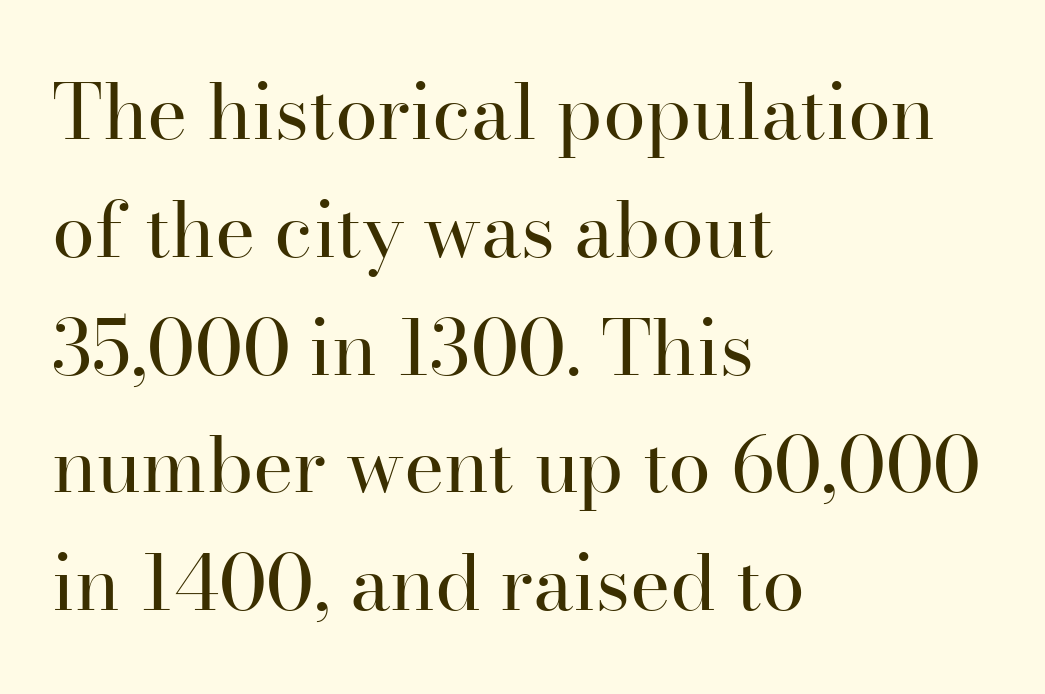
{"serif": "yes", "italic": "no", "bold": "no", "weight": "regular", "width": "normal", "stroke_contrast": "high", "x_height": "small", "monospaced": "no", "underline": "no", "align": "left", "line_spacing": "normal", "line_spacing_ratio": 1.53, "letter_spacing": "normal", "letter_spacing_em": 0.0, "glyph_px": 77}
